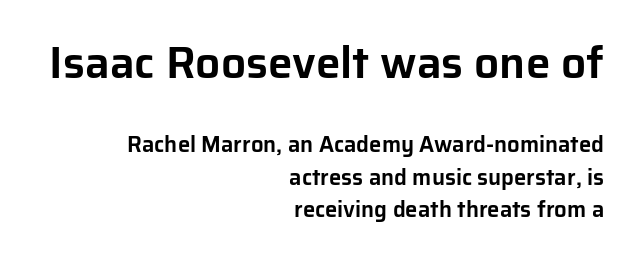
The characters display no serif detailing; their extremities are plain. Is there any slant? The stems are plumb. Proportional: the letters do not fall into vertical columns. Bigger letters appear in the top chunk; the bottom chunk is reduced.
